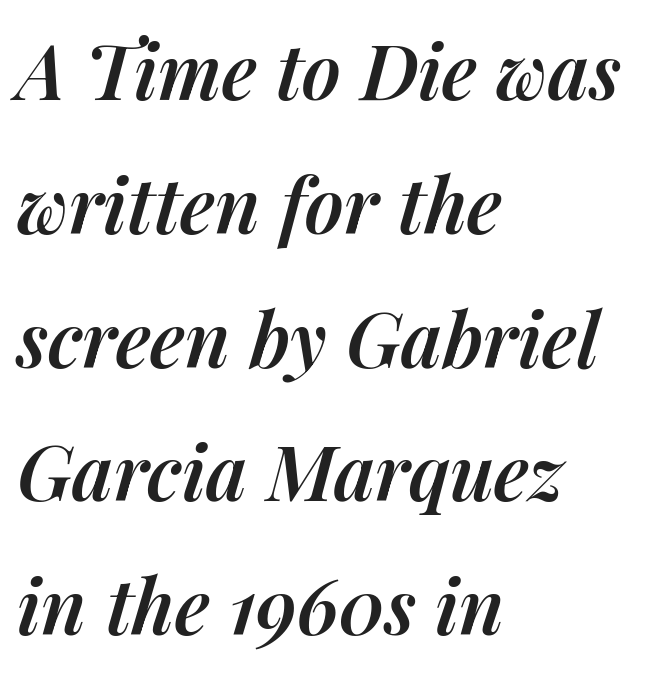
Q: Is the text bold? A: Semi-bold.
Q: Is the text italic (slanted)? A: Yes, it leans right by about 14 degrees.
Q: Is the text underlined? A: No.
Q: How is the paragraph aligned? A: Left-aligned.
Q: Is the spacing between letters normal or unusually wide? A: Normal.
Q: Width (condensed, normal, or wide)? A: Normal.
Q: Stroke contrast? A: Medium.
Q: x-height? A: Medium.
Q: Monospaced? A: No.
